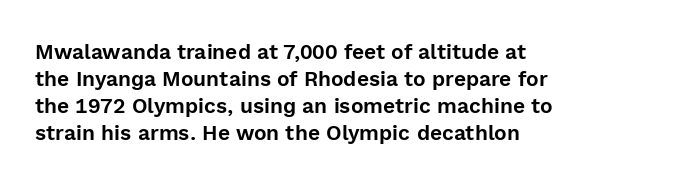
No word sits above an underline. Rendered with straight, roman letterforms. A typesetter would call this leading conventional body-copy spacing. Nothing unusual about the tracking: characters are spaced as the font intends. Line starts are locked; line ends wander.
